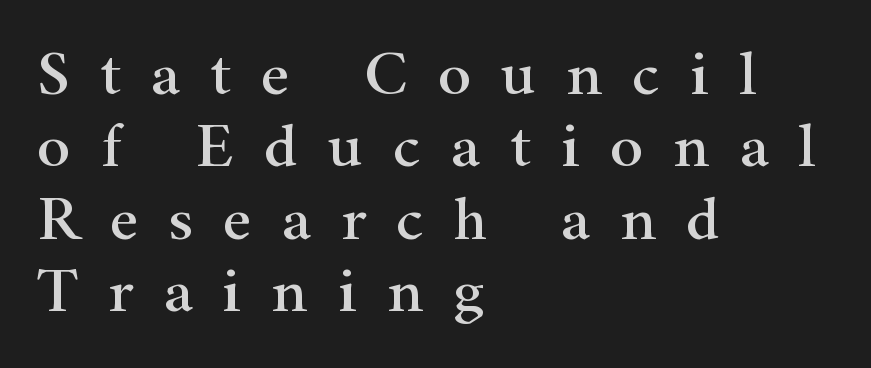
The image shows 63 px wide serif type, upright; set left-aligned, tight line spacing (1.15x), unusually wide letter spacing (+0.47 em), not underlined; high stroke contrast and a small x-height.
